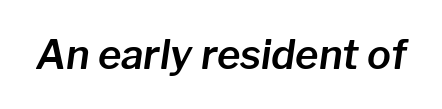
A typesetter would mark this as italic. A typesetter would call this zero additional tracking. These lines are rendered in a variable-pitch font. Letters rest on an invisible, unmarked baseline.
